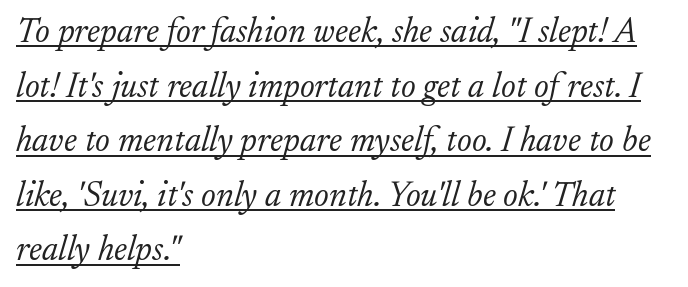
Q: Is the text bold? A: No.
Q: Is the text italic (slanted)? A: Yes, it leans right by about 17 degrees.
Q: Is the typeface a serif or a sans-serif typeface? A: Serif.
Q: Is the text underlined? A: Yes.
Q: How is the paragraph aligned? A: Left-aligned.
Q: Is the spacing between letters normal or unusually wide? A: Normal.
Q: Is the spacing between lines tight, normal or loose? A: Normal.
Q: Width (condensed, normal, or wide)? A: Normal.
Q: Stroke contrast? A: Low.
Q: x-height? A: Small.
Q: Monospaced? A: No.
